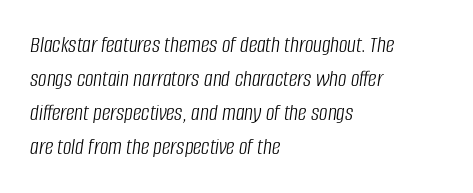
Q: Is the text bold? A: No.
Q: Is the text italic (slanted)? A: Yes, it leans right by about 8 degrees.
Q: Is the text underlined? A: No.
Q: How is the paragraph aligned? A: Left-aligned.
Q: Is the spacing between letters normal or unusually wide? A: Normal.
Q: Is the spacing between lines tight, normal or loose? A: Normal.
